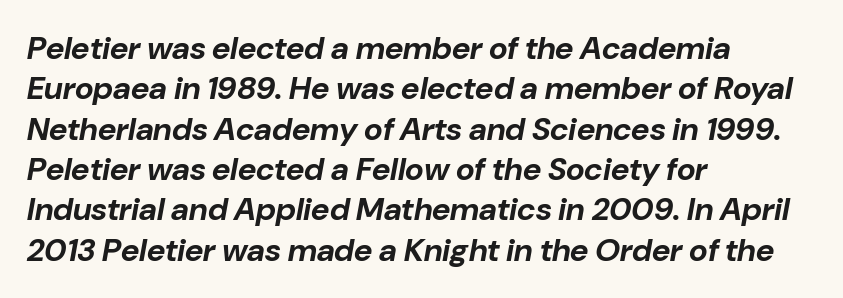
The image shows 32 px bold type, italic (leaning right); set left-aligned, normal line spacing (1.26x), normal letter spacing, not underlined; low stroke contrast and a medium x-height.
